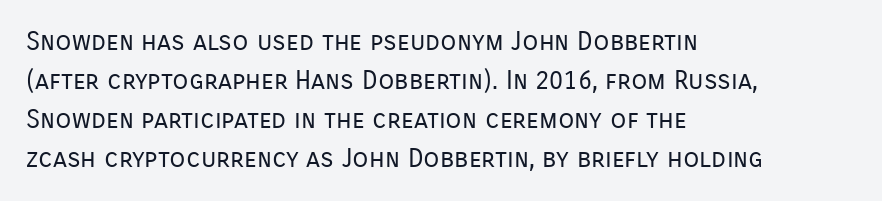
{"italic": "no", "bold": "no", "underline": "no", "align": "left", "line_spacing": "normal", "line_spacing_ratio": 1.5, "letter_spacing": "normal", "letter_spacing_em": 0.0, "glyph_px": 26}
